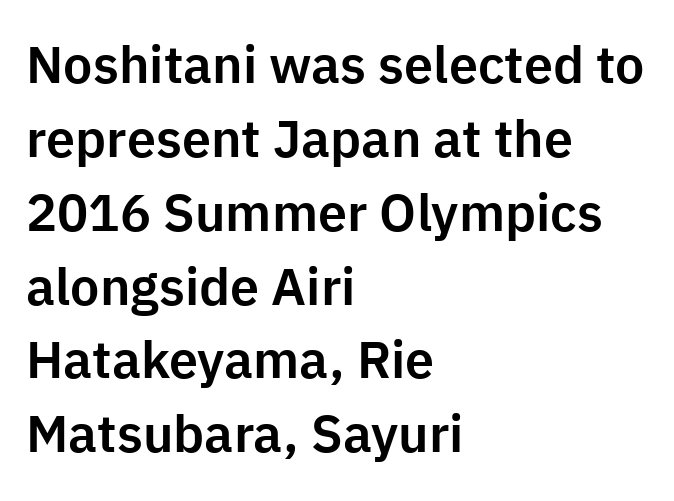
The image shows 52 px sans-serif type, upright; set left-aligned, normal line spacing (1.42x), normal letter spacing, not underlined; low stroke contrast and a medium x-height.
